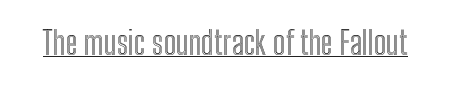
The image shows 33 px condensed type, upright; set normal letter spacing, underlined; a medium x-height.
